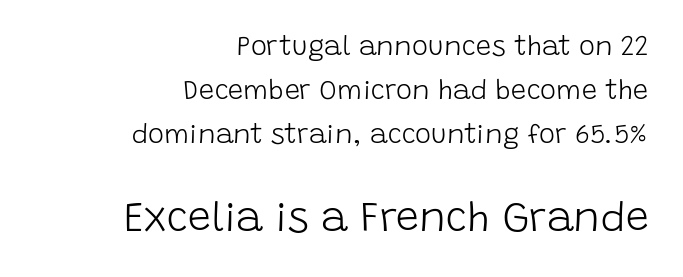
The paragraph has a hard right edge and a soft left edge. Decoration check: the copy has no underline. Reading down the column, the eye jumps a familiar distance to each next line. No italicization has been applied; the sample stays upright.
